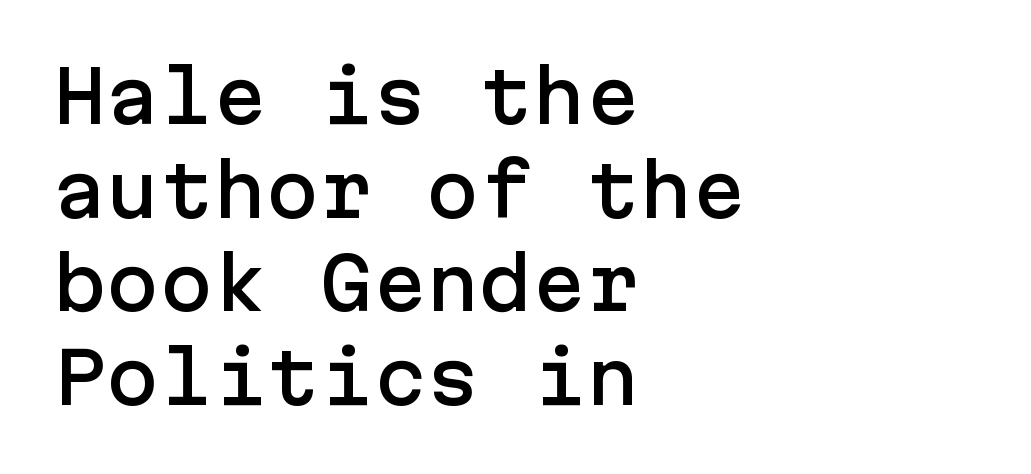
Q: Is the text italic (slanted)? A: No, it is upright.
Q: Is the typeface a serif or a sans-serif typeface? A: Sans-serif.
Q: Is the text underlined? A: No.
Q: How is the paragraph aligned? A: Left-aligned.
Q: Is the spacing between letters normal or unusually wide? A: Normal.
Q: Is the spacing between lines tight, normal or loose? A: Normal.
Q: Width (condensed, normal, or wide)? A: Normal.
Q: Stroke contrast? A: Low.
Q: x-height? A: Medium.
